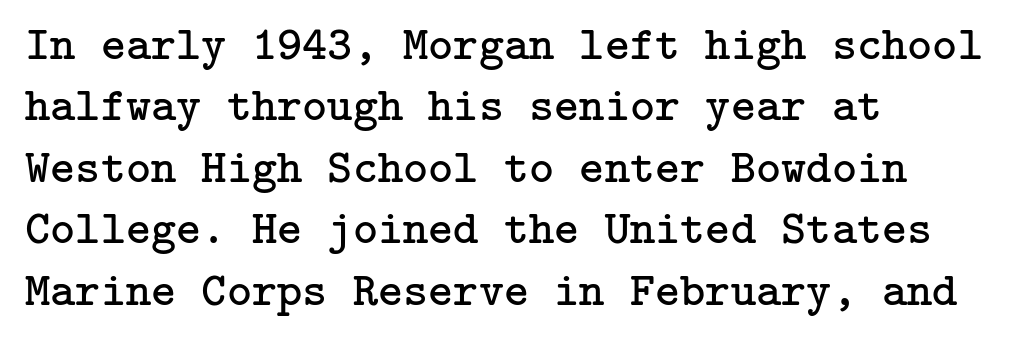
Q: Is the text bold? A: No.
Q: Is the text italic (slanted)? A: No, it is upright.
Q: Is the typeface a serif or a sans-serif typeface? A: Serif.
Q: Is the text underlined? A: No.
Q: How is the paragraph aligned? A: Left-aligned.
Q: Is the spacing between letters normal or unusually wide? A: Normal.
Q: Is the spacing between lines tight, normal or loose? A: Normal.
Q: Width (condensed, normal, or wide)? A: Normal.
Q: Stroke contrast? A: Low.
Q: x-height? A: Medium.
